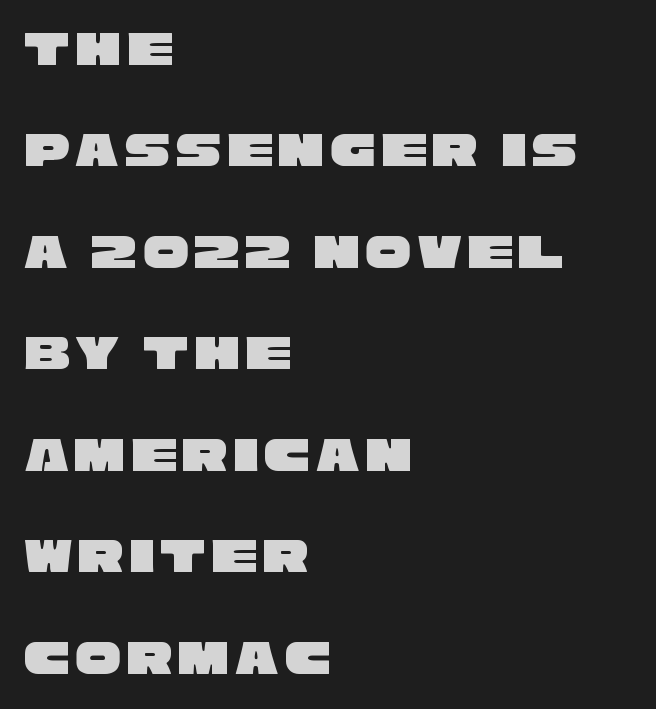
The lines in this sample share a left origin and differ only in where they stop. Widely set lines give the paragraph a tall, airy silhouette. Type without underlining. Looks like regular typesetting: each glyph gets only the width it needs.
